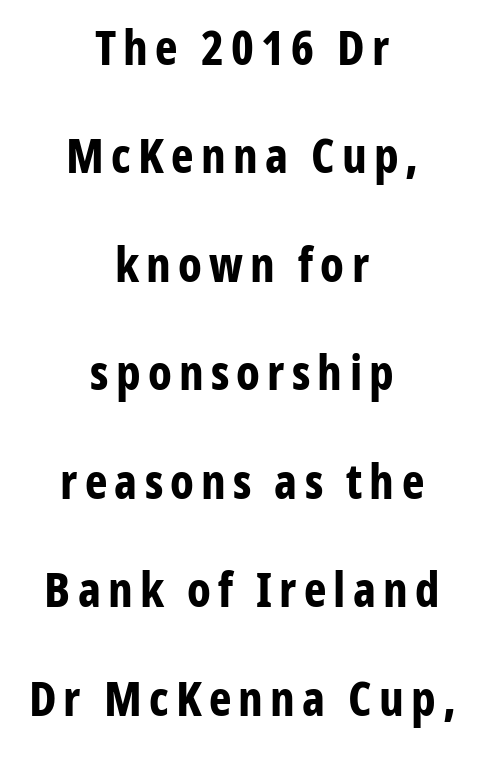
{"serif": "no", "italic": "no", "bold": "yes", "weight": "bold", "width": "condensed", "stroke_contrast": "low", "x_height": "medium", "monospaced": "no", "underline": "no", "align": "center", "line_spacing": "loose", "line_spacing_ratio": 2.26, "glyph_px": 48}
